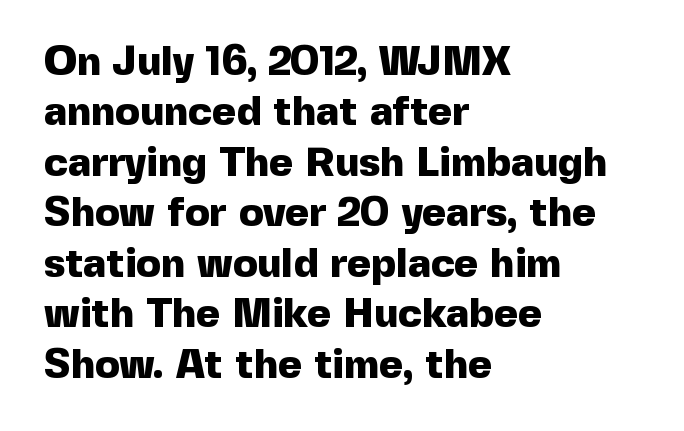
The compositor pushed each line to the left boundary. The specimen omits any rule beneath the text block's lines. Rendered with straight, roman letterforms. The face used here is proportionally spaced, like ordinary book or web type.
